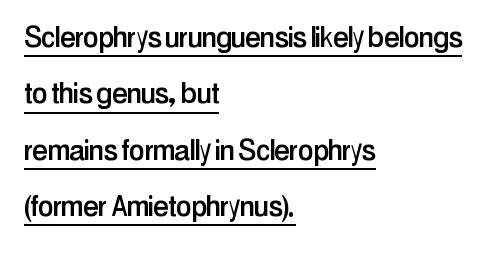
The image shows 35 px condensed sans-serif type, upright; set left-aligned, normal line spacing (1.61x), normal letter spacing, underlined; low stroke contrast and a medium x-height.
